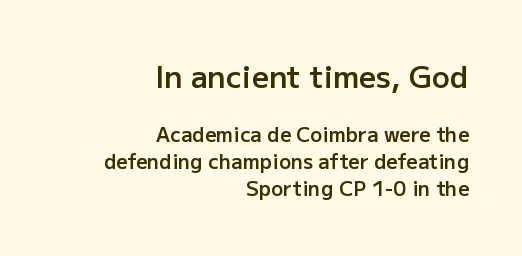
Q: Is the text bold? A: Semi-bold.
Q: Is the text italic (slanted)? A: No, it is upright.
Q: Is the typeface a serif or a sans-serif typeface? A: Sans-serif.
Q: Is the text underlined? A: No.
Q: How is the paragraph aligned? A: Right-aligned.
Q: Is the spacing between letters normal or unusually wide? A: Normal.
Q: Is the spacing between lines tight, normal or loose? A: Normal.
Q: Which block of text is set in a larger size, the first (top) or the second (bottom)? A: The first (top) one.
Q: Width (condensed, normal, or wide)? A: Normal.
Q: Stroke contrast? A: Low.
Q: x-height? A: Medium.
Q: Monospaced? A: No.
